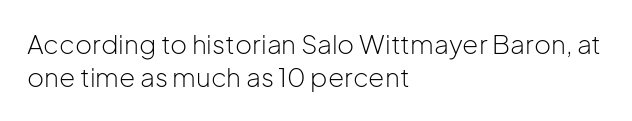
{"italic": "no", "bold": "no", "underline": "no", "align": "left", "line_spacing": "normal", "line_spacing_ratio": 1.28, "letter_spacing": "normal", "letter_spacing_em": 0.0, "glyph_px": 26}
